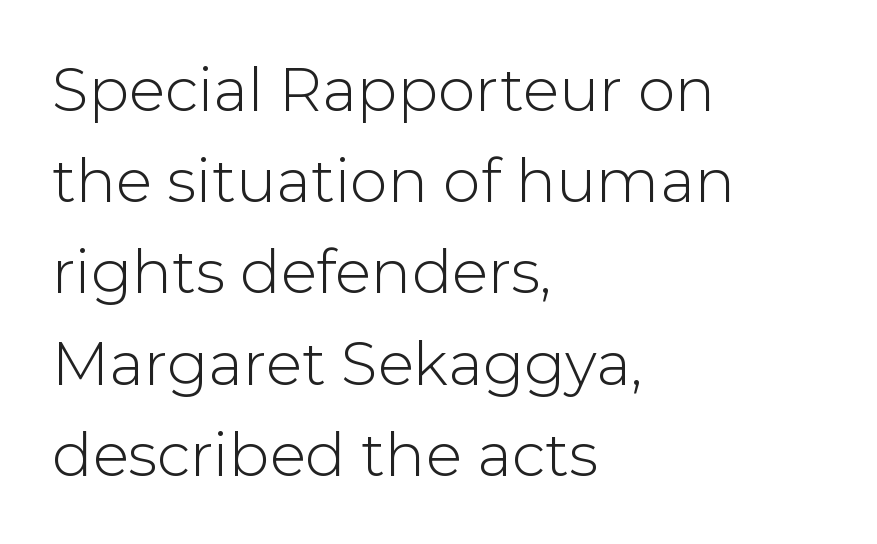
The image shows 60 px light sans-serif type, upright; set left-aligned, normal line spacing (1.52x), normal letter spacing, not underlined; low stroke contrast and a medium x-height.
